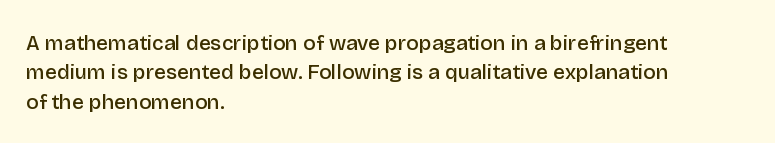
Q: Is the text bold? A: Semi-bold.
Q: Is the text italic (slanted)? A: No, it is upright.
Q: Is the text underlined? A: No.
Q: How is the paragraph aligned? A: Left-aligned.
Q: Is the spacing between letters normal or unusually wide? A: Normal.
Q: Is the spacing between lines tight, normal or loose? A: Normal.
